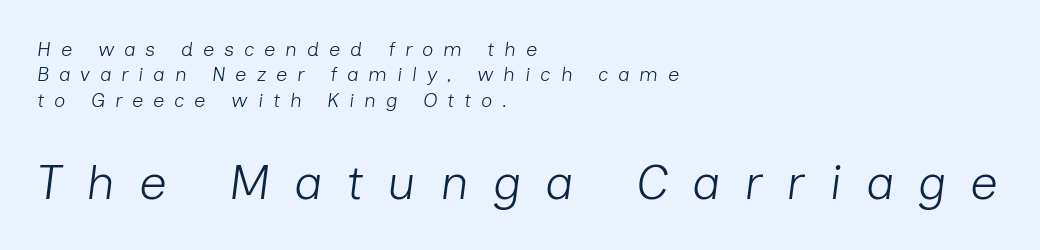
The image shows 49 px light type, italic (leaning right); set left-aligned, normal line spacing (1.27x), unusually wide letter spacing (+0.49 em), not underlined; the second (bottom) block is 2.45x larger; low stroke contrast and a medium x-height.
